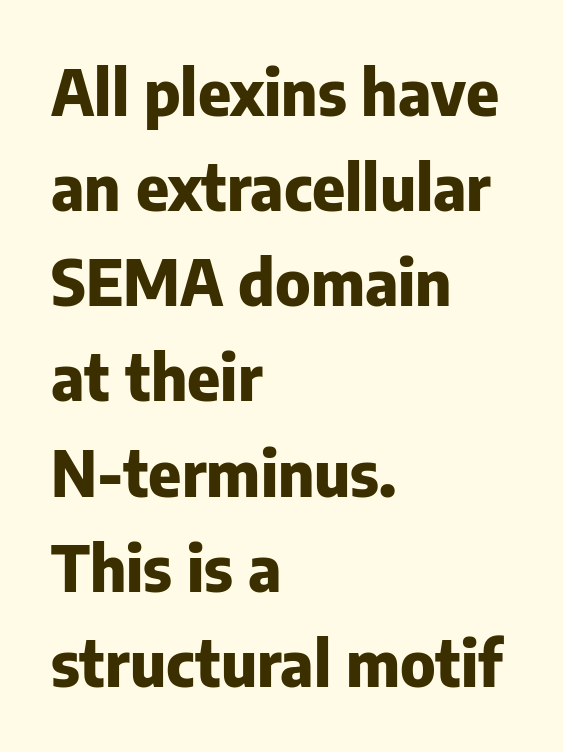
{"serif": "no", "italic": "no", "bold": "yes", "weight": "heavy", "width": "normal", "stroke_contrast": "low", "x_height": "medium", "monospaced": "no", "underline": "no", "align": "left", "line_spacing": "normal", "line_spacing_ratio": 1.51, "letter_spacing": "normal", "letter_spacing_em": 0.0, "glyph_px": 63}
